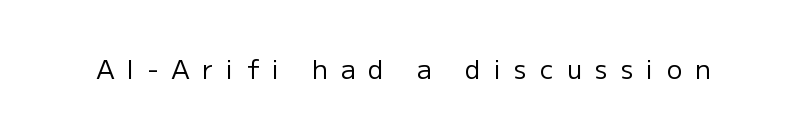
Q: Is the text bold? A: No.
Q: Is the text italic (slanted)? A: No, it is upright.
Q: Is the text underlined? A: No.
Q: Is the spacing between letters normal or unusually wide? A: Unusually wide.
